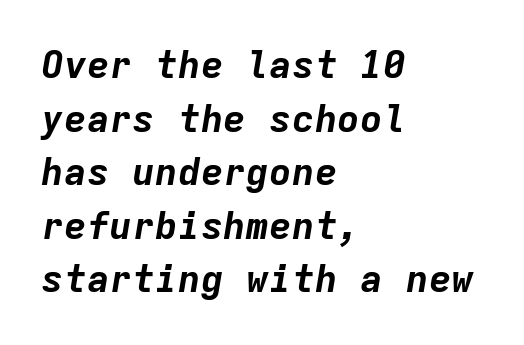
Each word holds together tightly as a unit, with standard inter-letter gaps. Baseline-to-baseline distance is the conventional proportion of letter height. The lines are quadded left. Do the characters align in a grid? Yes, the font is monospaced. A full-strength bold gives these letters their thick strokes.
